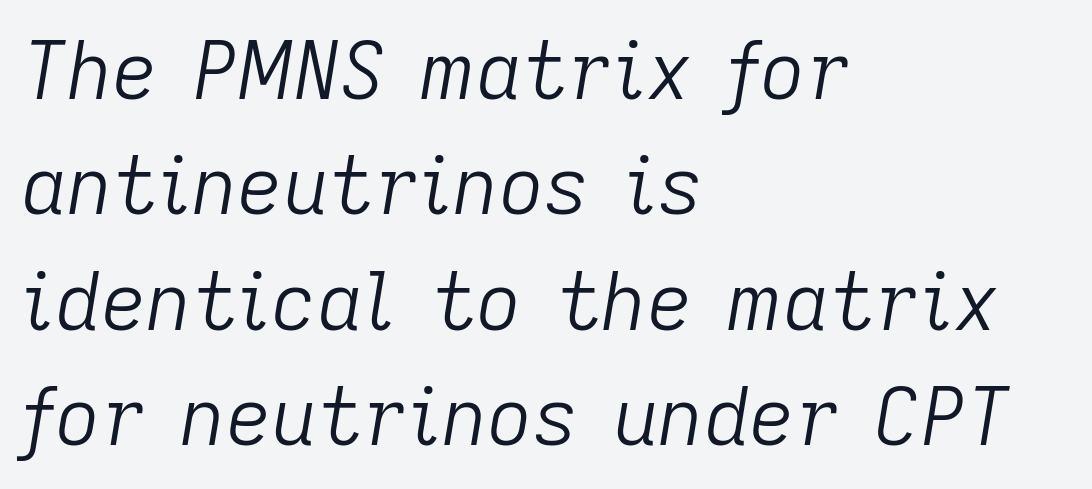
{"italic": "yes", "lean": "right", "slant_degrees": 9, "bold": "no", "weight": "light", "width": "normal", "stroke_contrast": "low", "x_height": "medium", "monospaced": "no", "underline": "no", "align": "left", "line_spacing": "normal", "line_spacing_ratio": 1.46, "letter_spacing": "normal", "letter_spacing_em": 0.0, "glyph_px": 79}
